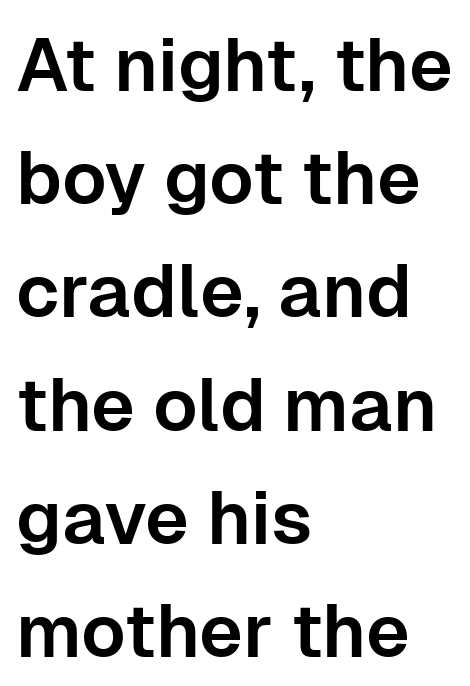
Q: Is the text italic (slanted)? A: No, it is upright.
Q: Is the typeface a serif or a sans-serif typeface? A: Sans-serif.
Q: Is the text underlined? A: No.
Q: How is the paragraph aligned? A: Left-aligned.
Q: Is the spacing between letters normal or unusually wide? A: Normal.
Q: Is the spacing between lines tight, normal or loose? A: Normal.
Q: Width (condensed, normal, or wide)? A: Normal.
Q: Stroke contrast? A: Low.
Q: x-height? A: Medium.
Q: Monospaced? A: No.
